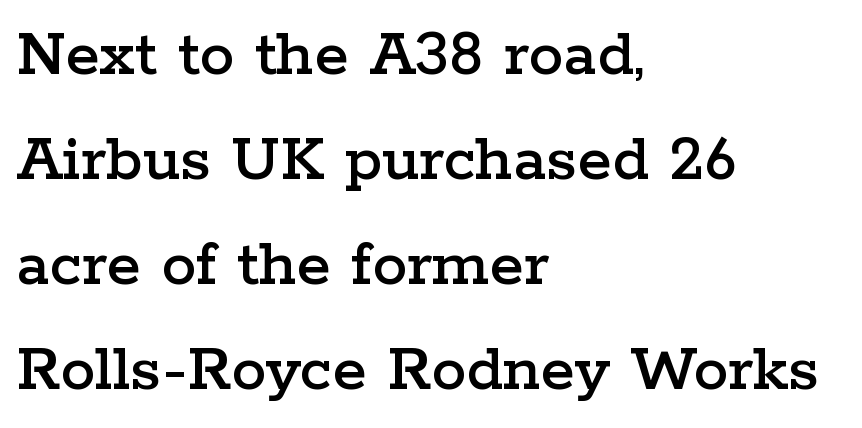
Q: Is the text italic (slanted)? A: No, it is upright.
Q: Is the typeface a serif or a sans-serif typeface? A: Serif.
Q: Is the text underlined? A: No.
Q: How is the paragraph aligned? A: Left-aligned.
Q: Is the spacing between letters normal or unusually wide? A: Normal.
Q: Is the spacing between lines tight, normal or loose? A: Normal.
Q: Width (condensed, normal, or wide)? A: Wide.
Q: Stroke contrast? A: Low.
Q: x-height? A: Medium.
Q: Monospaced? A: No.
